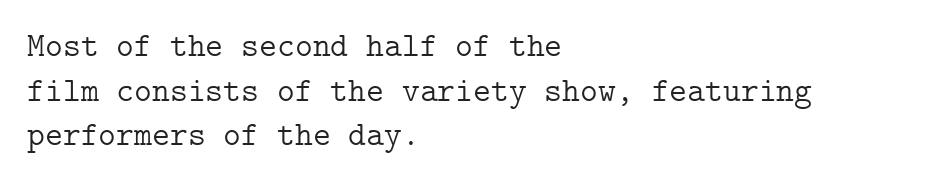
The image shows 34 px light serif type, upright; set left-aligned, normal line spacing (1.31x), normal letter spacing, not underlined; low stroke contrast and a medium x-height.
